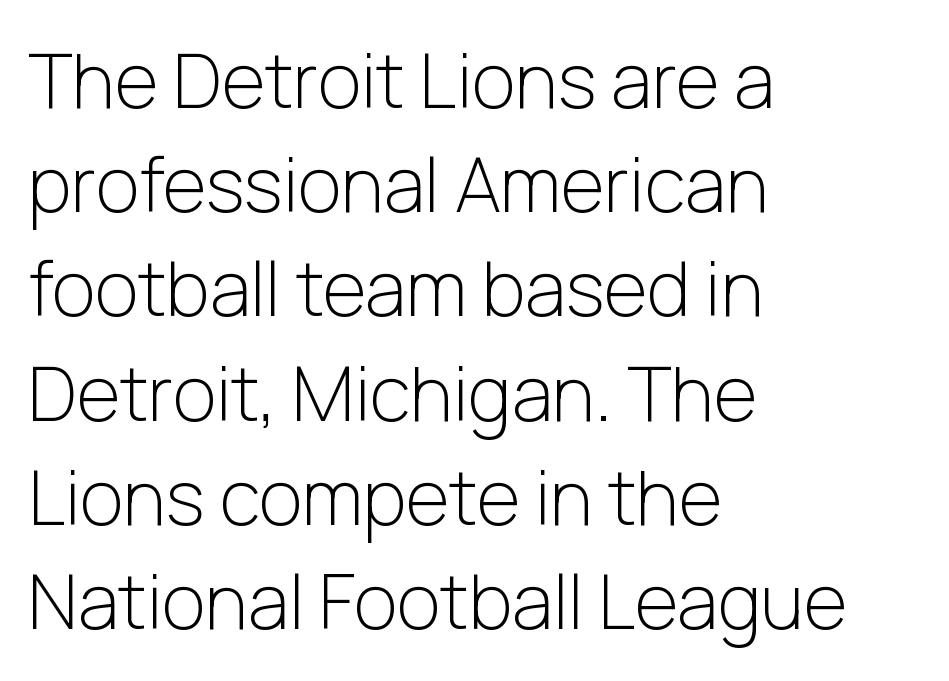
Q: Is the text bold? A: No.
Q: Is the text italic (slanted)? A: No, it is upright.
Q: Is the typeface a serif or a sans-serif typeface? A: Sans-serif.
Q: Is the text underlined? A: No.
Q: How is the paragraph aligned? A: Left-aligned.
Q: Is the spacing between letters normal or unusually wide? A: Normal.
Q: Is the spacing between lines tight, normal or loose? A: Normal.
Q: Width (condensed, normal, or wide)? A: Normal.
Q: Stroke contrast? A: Low.
Q: x-height? A: Medium.
Q: Monospaced? A: No.
